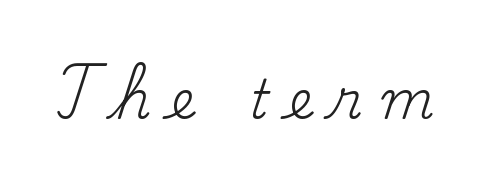
{"serif": "yes", "bold": "no", "weight": "regular", "width": "normal", "stroke_contrast": "medium", "x_height": "small", "monospaced": "no", "underline": "no", "letter_spacing": "wide", "letter_spacing_em": 0.37, "glyph_px": 53}
